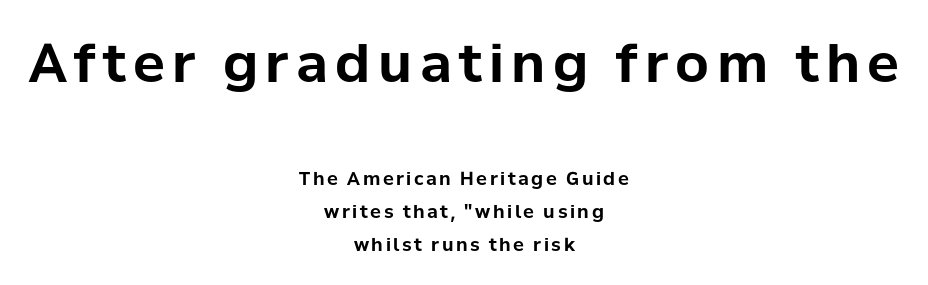
The image shows 53 px bold sans-serif type, upright; set centered, line spacing 1.83x, not underlined; the first (top) block is 2.94x larger; low stroke contrast and a medium x-height.
